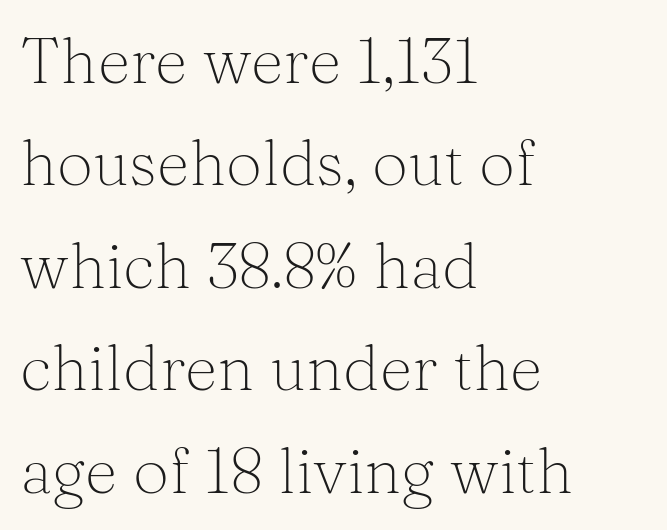
Q: Is the text bold? A: No.
Q: Is the text italic (slanted)? A: No, it is upright.
Q: Is the typeface a serif or a sans-serif typeface? A: Serif.
Q: Is the text underlined? A: No.
Q: How is the paragraph aligned? A: Left-aligned.
Q: Is the spacing between letters normal or unusually wide? A: Normal.
Q: Is the spacing between lines tight, normal or loose? A: Normal.
Q: Width (condensed, normal, or wide)? A: Normal.
Q: Stroke contrast? A: Medium.
Q: x-height? A: Medium.
Q: Monospaced? A: No.
